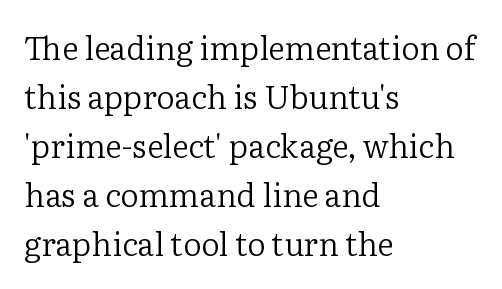
You can tell from the footed stems that serif type was used. Teacher's note: observe the even left margin — that is flush-left alignment. The strokes carry an ordinary text weight at most. What's the leading like? Ordinary, nothing unusual. Type without underlining. Vertical strokes here are truly vertical.
